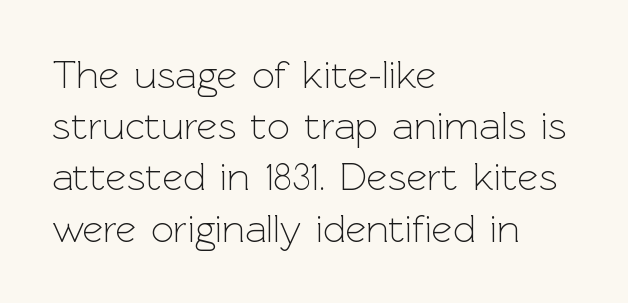
Q: Is the text bold? A: No.
Q: Is the text italic (slanted)? A: No, it is upright.
Q: Is the typeface a serif or a sans-serif typeface? A: Sans-serif.
Q: Is the text underlined? A: No.
Q: How is the paragraph aligned? A: Left-aligned.
Q: Is the spacing between letters normal or unusually wide? A: Normal.
Q: Is the spacing between lines tight, normal or loose? A: Normal.
Q: Width (condensed, normal, or wide)? A: Normal.
Q: x-height? A: Medium.
Q: Monospaced? A: No.
